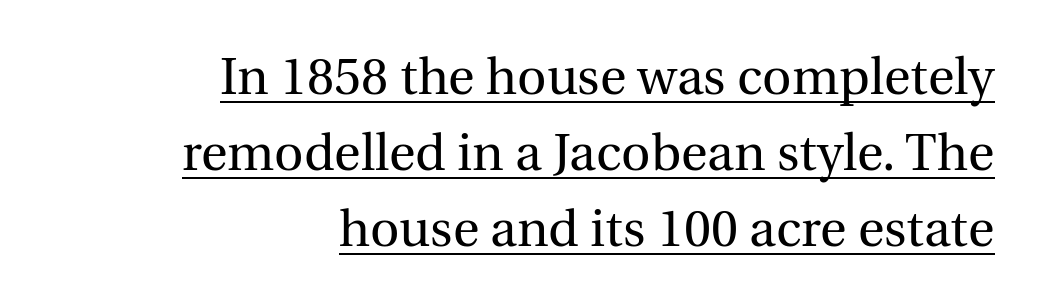
What kind of face is this? One with serifs. The font's upright variant was chosen for this text. Is this a heavy cut? Hardly; it is regular or lighter. The letterforms sit shoulder to shoulder at normal distance. Honestly, the underline is the first thing you notice here.
